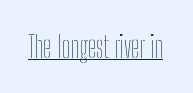
The image shows 30 px thin, condensed type, upright; set normal letter spacing, underlined; low stroke contrast and a medium x-height.
